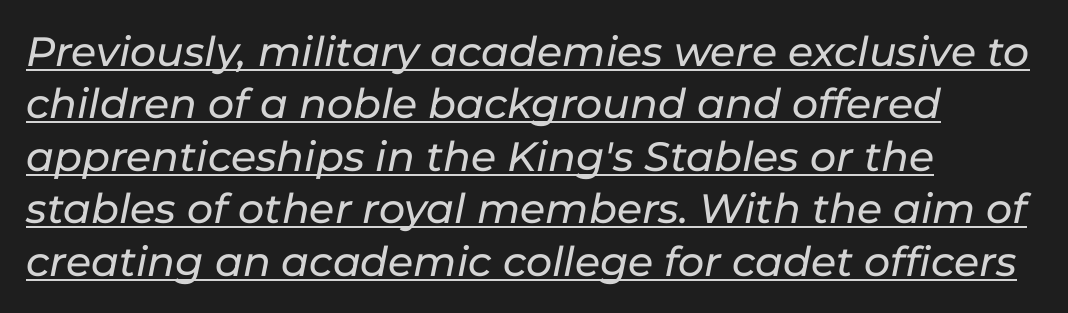
Q: Is the text italic (slanted)? A: Yes, it leans right by about 11 degrees.
Q: Is the text underlined? A: Yes.
Q: How is the paragraph aligned? A: Left-aligned.
Q: Is the spacing between letters normal or unusually wide? A: Normal.
Q: Is the spacing between lines tight, normal or loose? A: Normal.
Q: Width (condensed, normal, or wide)? A: Normal.
Q: Stroke contrast? A: Low.
Q: x-height? A: Medium.
Q: Monospaced? A: No.
